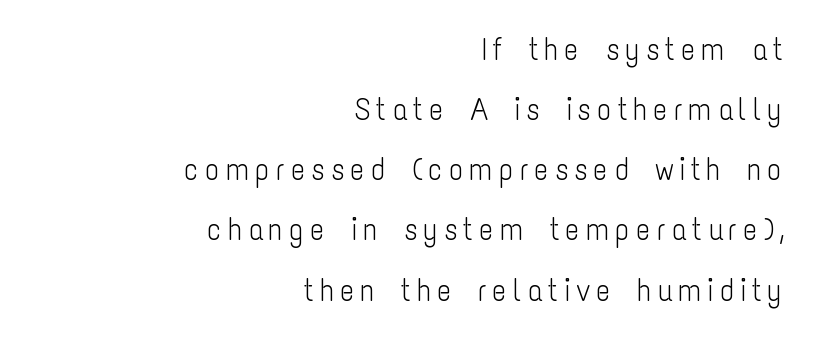
The rendering anchors every line to the right-hand side. Character widths vary here, with narrow letters taking less room than wide ones. The specimen reads as upright at a glance. Note: no serifs on the glyphs. The zone under the glyphs is completely vacant. Rows of type keep a wide berth in the vertical direction.
